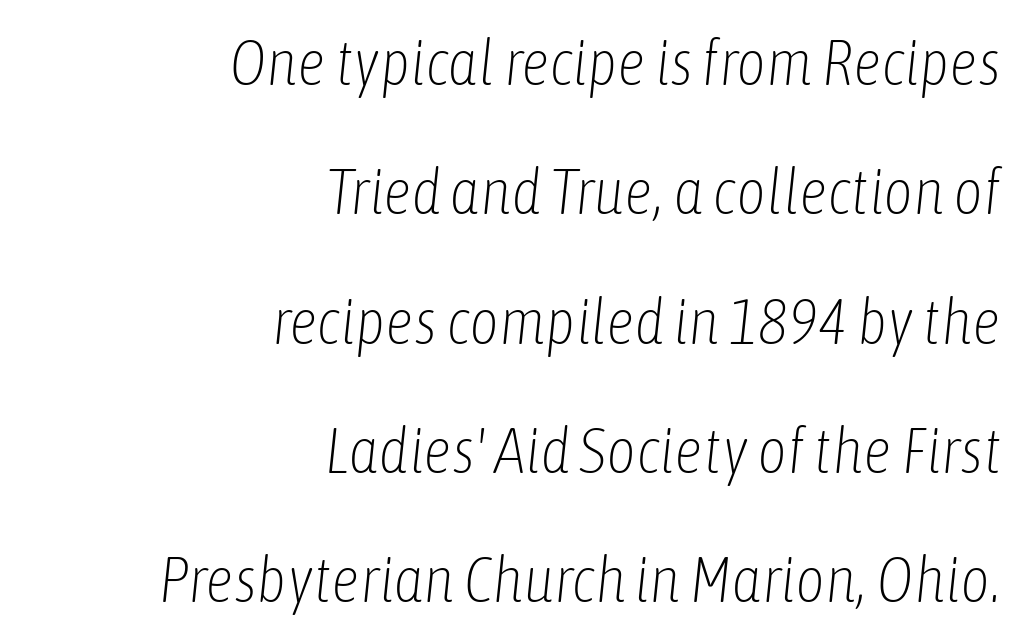
The image shows 64 px light, condensed type, italic (leaning right); set right-aligned, loose line spacing (2.02x), normal letter spacing, not underlined; low stroke contrast and a medium x-height.
